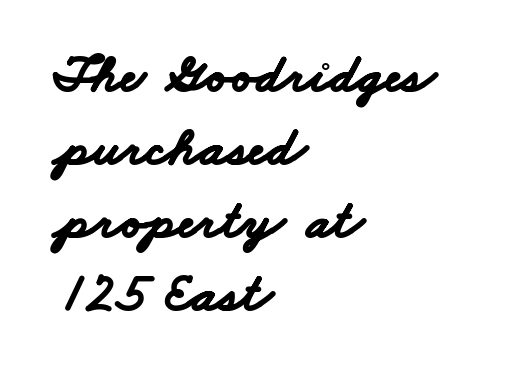
Successive baselines arrive at the customary interval. Short note: letters normally spaced. In CSS terms this would be text-align: left. The baseline area is clear.
